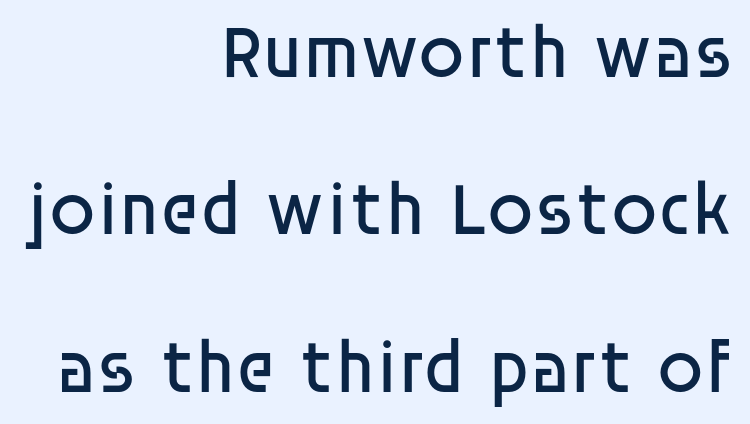
The image shows 75 px regular-weight sans-serif type, upright; set right-aligned, loose line spacing (2.1x), normal letter spacing, not underlined; low stroke contrast and a large x-height.
